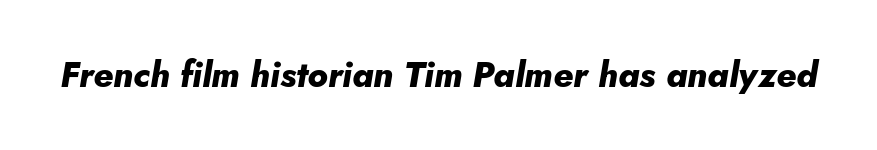
{"italic": "yes", "lean": "right", "slant_degrees": 5, "bold": "yes", "weight": "heavy", "width": "normal", "stroke_contrast": "low", "x_height": "small", "monospaced": "no", "underline": "no", "letter_spacing": "normal", "letter_spacing_em": 0.0, "glyph_px": 35}
